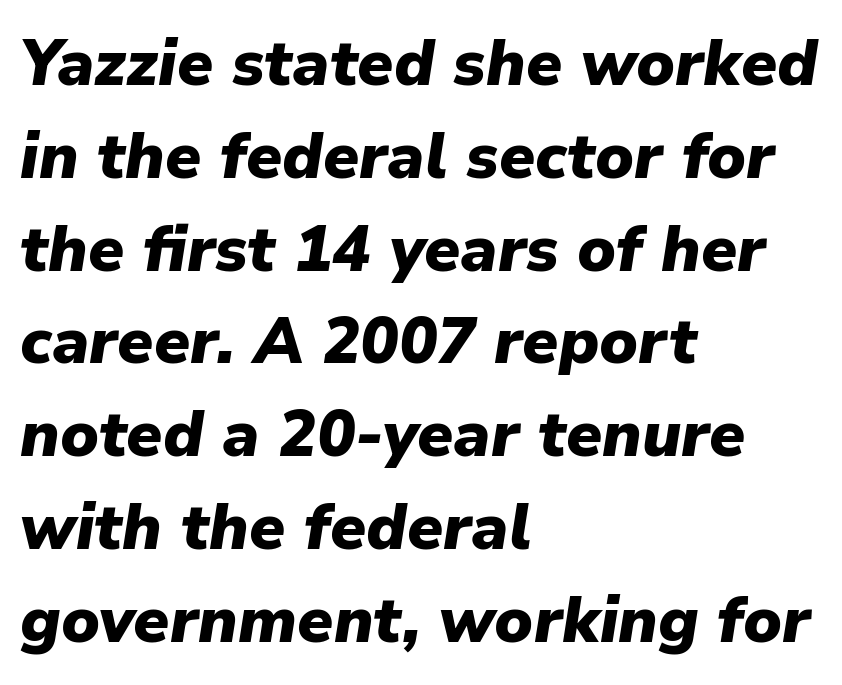
{"italic": "yes", "lean": "right", "slant_degrees": 9, "bold": "yes", "weight": "heavy", "width": "normal", "stroke_contrast": "low", "x_height": "medium", "monospaced": "no", "underline": "no", "align": "left", "line_spacing": "normal", "line_spacing_ratio": 1.45, "letter_spacing": "normal", "letter_spacing_em": 0.0, "glyph_px": 64}
